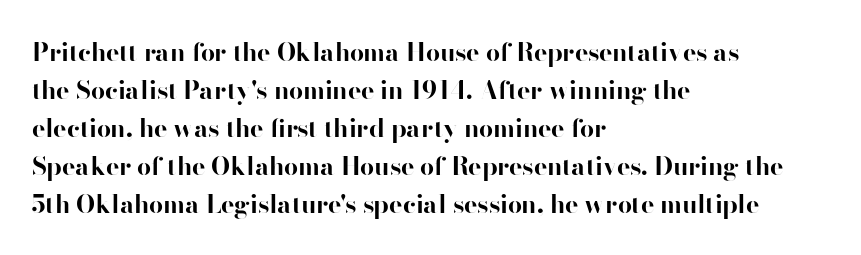
Leftover space on each line is placed entirely after the last word. Normally led — the rows are evenly, conventionally spaced. Type without underlining. Here the glyphs are tracked normally, forming tight word shapes.
